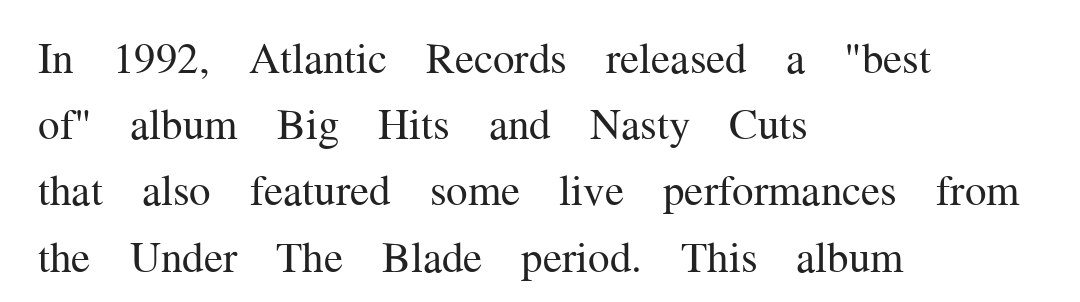
{"serif": "yes", "italic": "no", "bold": "no", "weight": "regular", "width": "normal", "stroke_contrast": "medium", "x_height": "medium", "monospaced": "no", "underline": "no", "align": "left", "line_spacing": "normal", "line_spacing_ratio": 1.54, "letter_spacing": "normal", "letter_spacing_em": 0.0, "glyph_px": 43}
